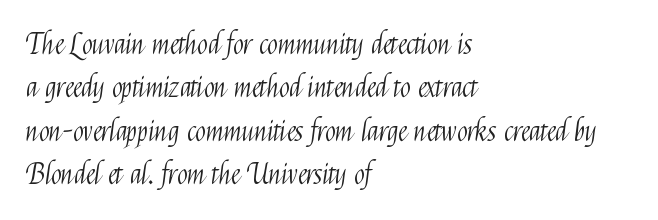
{"serif": "no", "bold": "no", "weight": "light", "width": "condensed", "stroke_contrast": "medium", "x_height": "medium", "monospaced": "no", "underline": "no", "align": "left", "line_spacing": "normal", "line_spacing_ratio": 1.55, "letter_spacing": "normal", "letter_spacing_em": 0.0, "glyph_px": 28}
